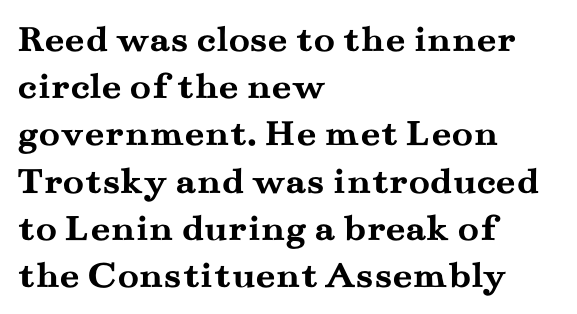
The image shows 39 px semibold, wide serif type, upright; set left-aligned, line spacing 1.21x, normal letter spacing, not underlined; medium stroke contrast and a small x-height.
